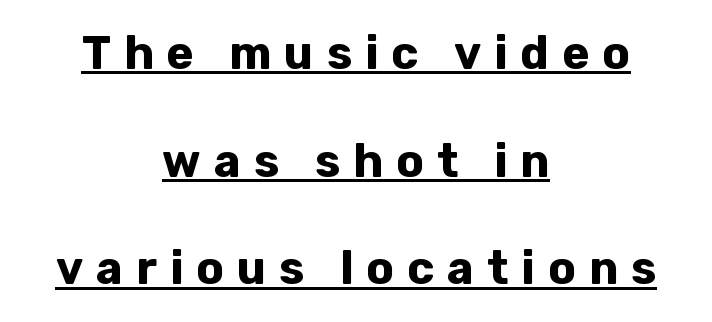
Q: Is the text bold? A: Yes.
Q: Is the text italic (slanted)? A: No, it is upright.
Q: Is the typeface a serif or a sans-serif typeface? A: Sans-serif.
Q: Is the text underlined? A: Yes.
Q: How is the paragraph aligned? A: Centered.
Q: Is the spacing between letters normal or unusually wide? A: Unusually wide.
Q: Is the spacing between lines tight, normal or loose? A: Loose.
Q: Width (condensed, normal, or wide)? A: Normal.
Q: Stroke contrast? A: Low.
Q: x-height? A: Medium.
Q: Monospaced? A: No.
